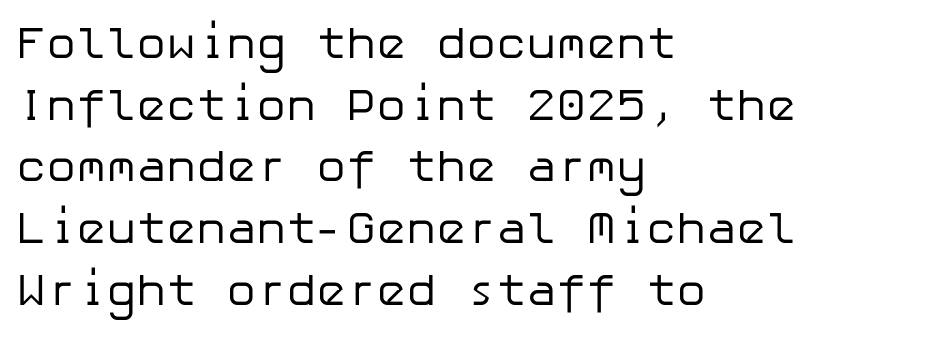
The image shows 45 px regular-weight sans-serif type, upright; set left-aligned, normal line spacing (1.37x), normal letter spacing, not underlined; low stroke contrast and a medium x-height.
